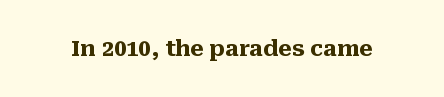
Short note: letters normally spaced. Words float on clear page, feet unadorned. The letters stand upright; this is a roman face. Heavy, bold letterforms.
